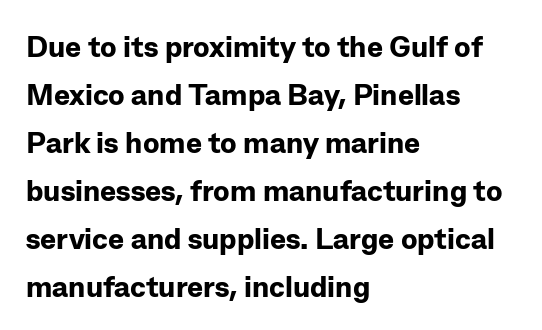
Is there much room between lines? A standard amount, neither cramped nor airy. I'd call this a sans setting — the letters go barefoot. Short and long lines alike share a common starting point at left. Honestly, the letter spacing is just normal — you wouldn't notice it. Here the designer chose a conventional face with non-uniform glyph widths.
